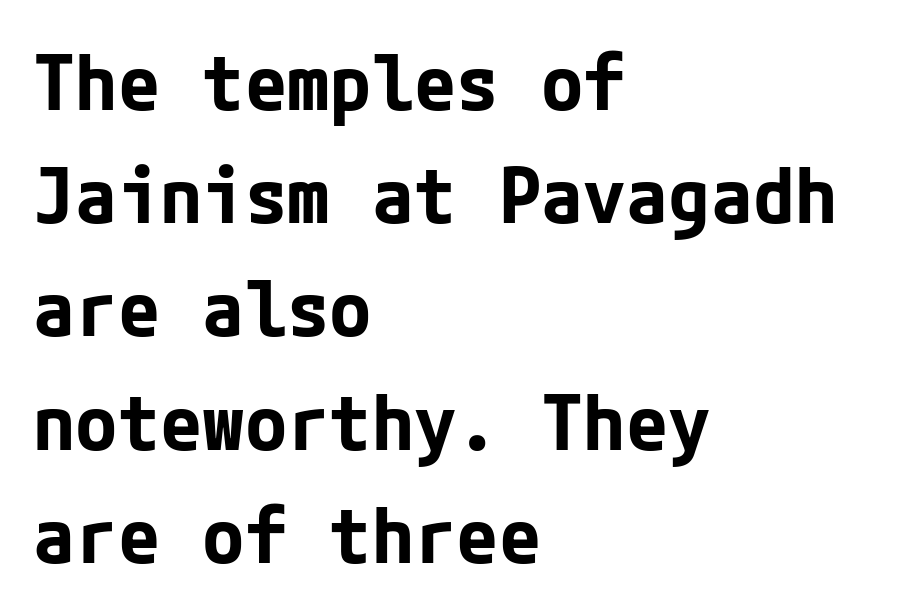
Bare-footed words on every line. Does the weight exceed regular? Yes, all the way to bold. There is no visible air inserted between adjacent glyphs. The rows are spaced the way most documents space them.
